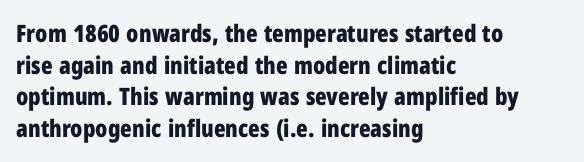
Honestly, the letter spacing is just normal — you wouldn't notice it. One glance says typical: line gaps are just what's usual. These lines stack with their left ends in a neat column. The type sits square on the baseline with zero lean. Descender tails drop into unmarked territory. How heavy is the stroke? Heavy — this is a bold.
